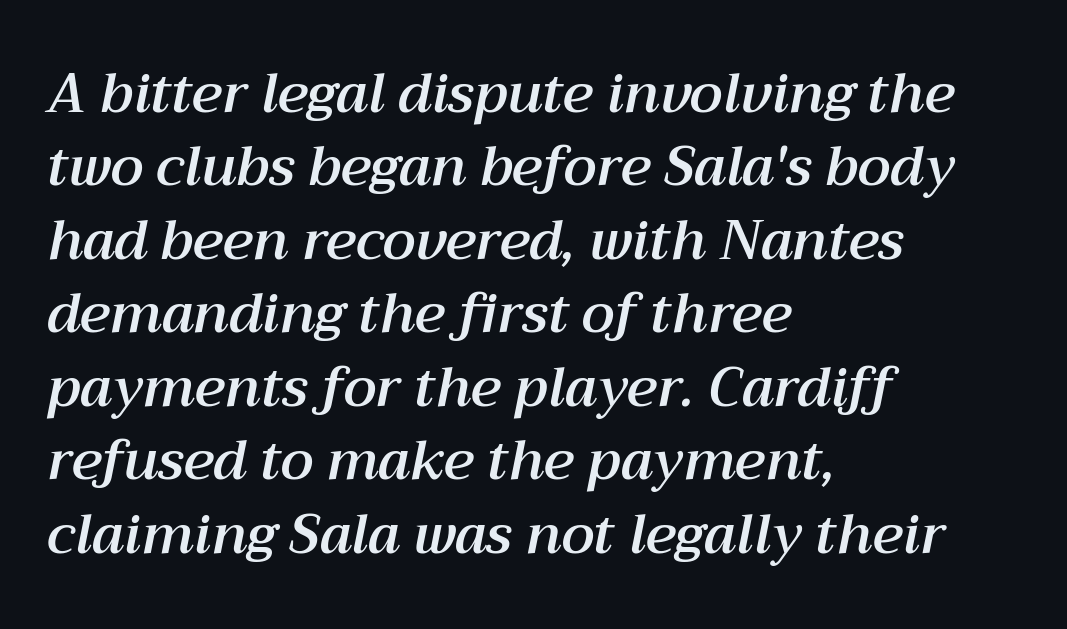
{"italic": "yes", "lean": "right", "slant_degrees": 12, "width": "normal", "stroke_contrast": "medium", "x_height": "medium", "monospaced": "no", "underline": "no", "align": "left", "line_spacing": "normal", "line_spacing_ratio": 1.36, "letter_spacing": "normal", "letter_spacing_em": 0.0, "glyph_px": 54}
